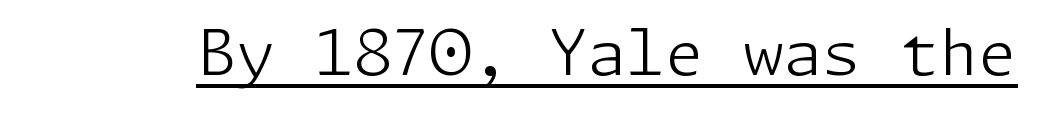
Q: Is the text bold? A: No.
Q: Is the text italic (slanted)? A: No, it is upright.
Q: Is the typeface a serif or a sans-serif typeface? A: Sans-serif.
Q: Is the text underlined? A: Yes.
Q: Is the spacing between letters normal or unusually wide? A: Normal.
Q: Width (condensed, normal, or wide)? A: Normal.
Q: Stroke contrast? A: Low.
Q: x-height? A: Medium.
